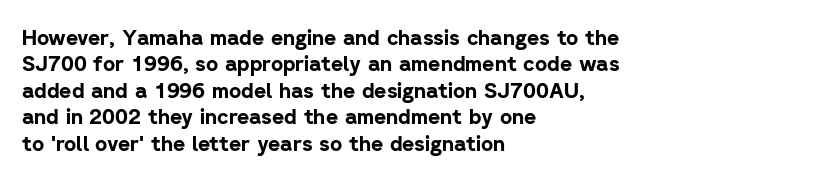
{"italic": "no", "bold": "yes", "underline": "no", "align": "left", "line_spacing": "normal", "line_spacing_ratio": 1.26, "letter_spacing": "normal", "letter_spacing_em": 0.0, "glyph_px": 21}
